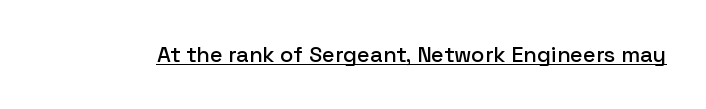
{"italic": "no", "underline": "yes", "letter_spacing": "normal", "letter_spacing_em": 0.0, "glyph_px": 22}
